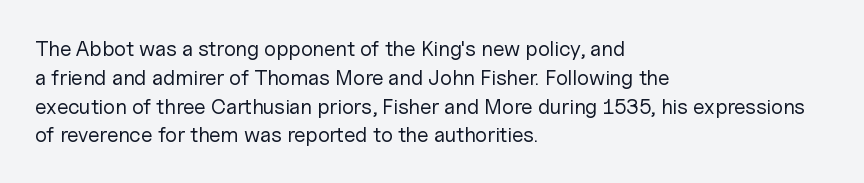
{"italic": "no", "bold": "no", "underline": "no", "align": "left", "line_spacing": "normal", "line_spacing_ratio": 1.37, "letter_spacing": "normal", "letter_spacing_em": 0.0, "glyph_px": 21}
